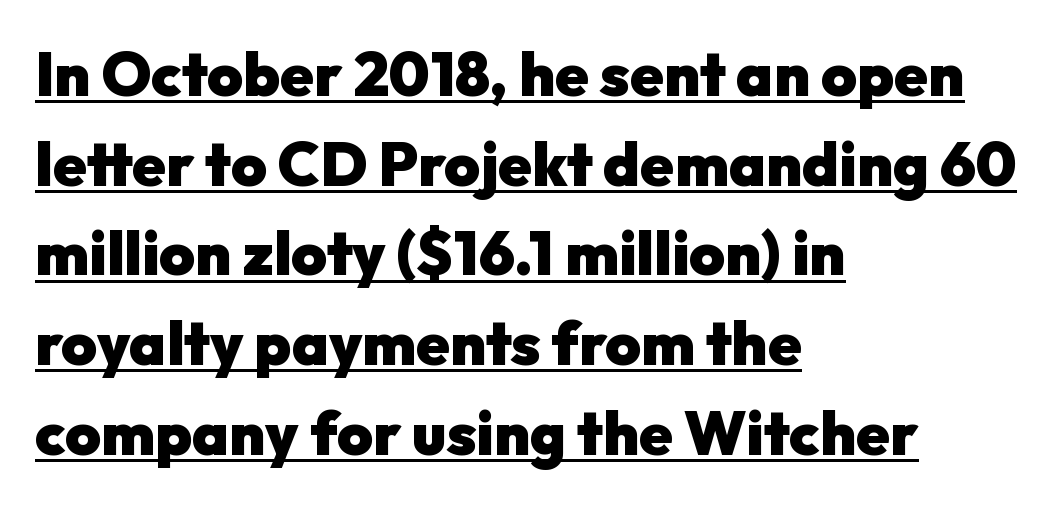
The image shows 61 px heavy sans-serif type, upright; set left-aligned, normal line spacing (1.47x), normal letter spacing, underlined; low stroke contrast and a medium x-height.
